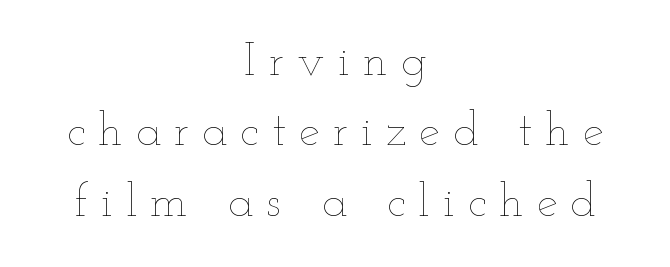
The paragraph has two soft edges and a firm central axis. Vertical strokes here are truly vertical. What's the leading like? Ordinary, nothing unusual. The baseline area is clear.
